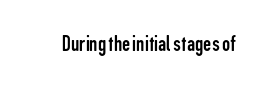
{"italic": "no", "bold": "no", "underline": "no", "letter_spacing": "normal", "letter_spacing_em": 0.0, "glyph_px": 23}
